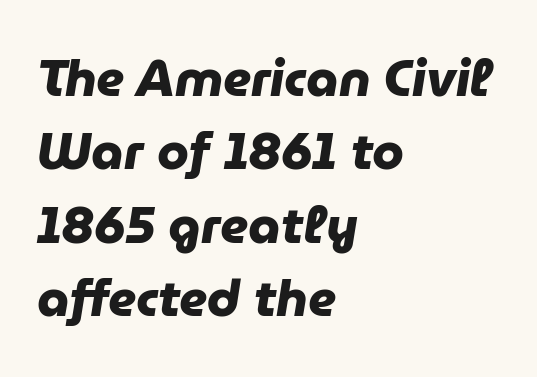
{"serif": "no", "bold": "yes", "weight": "heavy", "width": "normal", "stroke_contrast": "low", "x_height": "medium", "monospaced": "no", "underline": "no", "align": "left", "line_spacing": "normal", "line_spacing_ratio": 1.44, "letter_spacing": "normal", "letter_spacing_em": 0.0, "glyph_px": 51}
